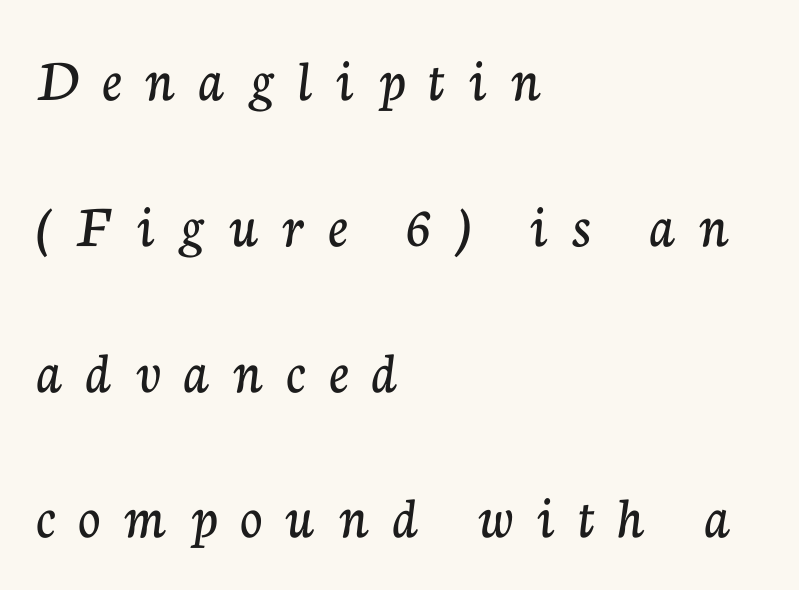
Looks like regular typesetting: each glyph gets only the width it needs. Does extra space separate the letters? Yes, quite a lot of it. Alignment: flush left. Horizontal bands of white between lines are thick stripes.
